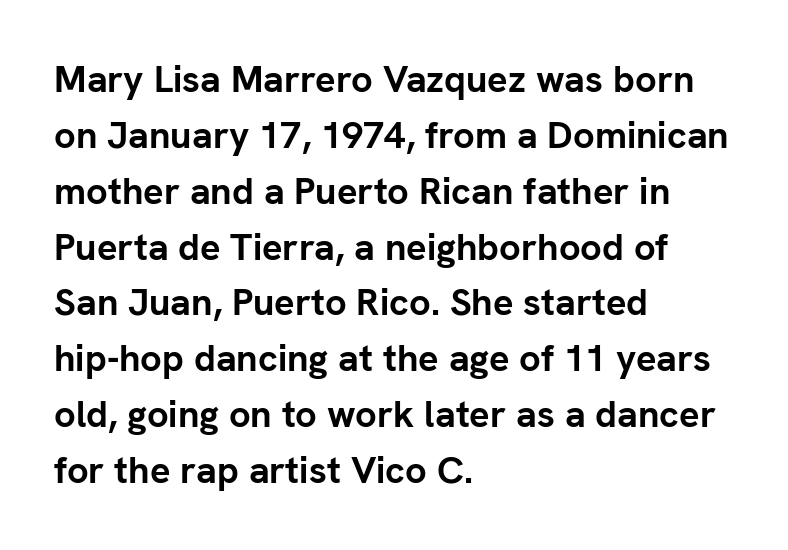
The rendering uses a bold face; every stroke is thick and dark. Check under the words: just untouched page. The tracking reads as untouched default to a designer's eye. Each new line begins a customary step beneath the previous one. The compositor pushed each line to the left boundary.
